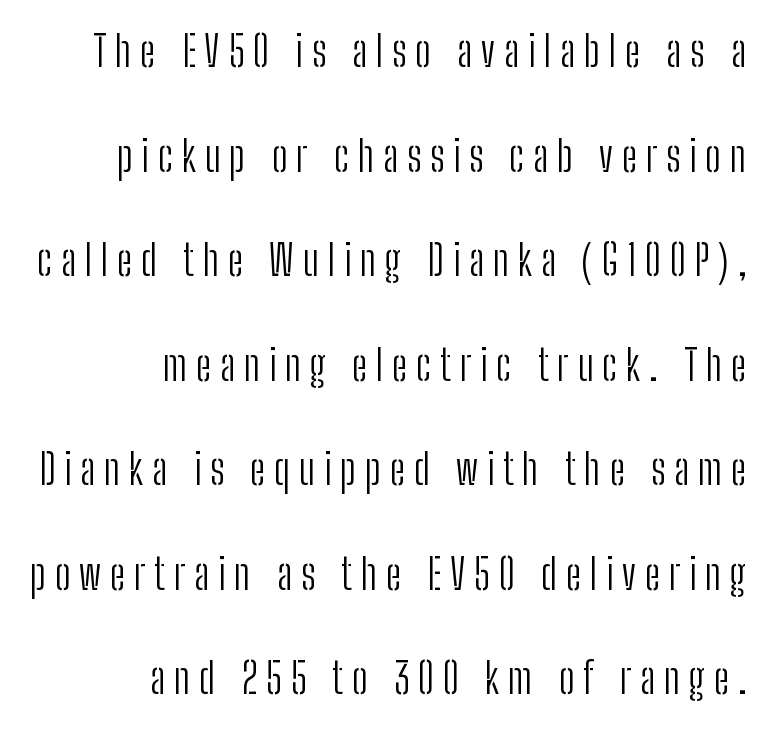
The image shows 42 px light, condensed sans-serif type, upright; set right-aligned, loose line spacing (2.49x), unusually wide letter spacing (+0.21 em), not underlined; low stroke contrast and a medium x-height.
